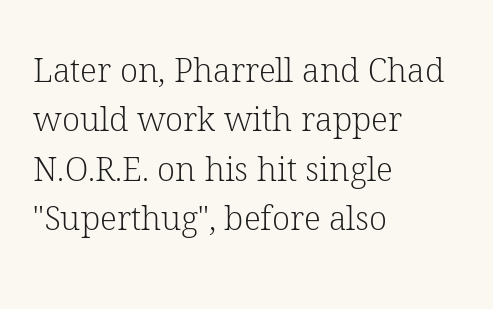
The image shows 33 px light serif type, upright; set left-aligned, normal line spacing (1.5x), normal letter spacing, not underlined; low stroke contrast and a medium x-height.
